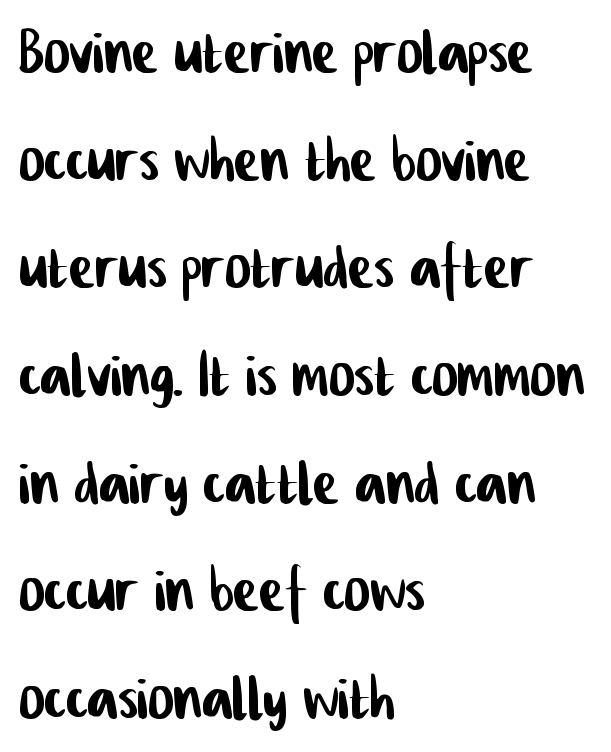
One-word summary of the alignment: left. The rendering shows plain stroke endings on the letterforms — a sans-serif design. The type is set solid horizontally, with unmodified tracking. The passage shown stacks its lines at a standard gap. Proportional: the letters do not fall into vertical columns. Descender tails drop into unmarked territory.
